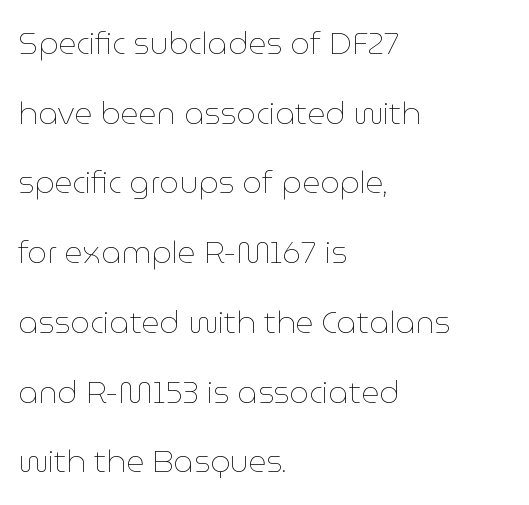
{"italic": "no", "bold": "no", "weight": "thin", "width": "normal", "stroke_contrast": "low", "x_height": "medium", "monospaced": "no", "underline": "no", "align": "left", "line_spacing": "loose", "line_spacing_ratio": 2.25, "letter_spacing": "normal", "letter_spacing_em": 0.0, "glyph_px": 31}
